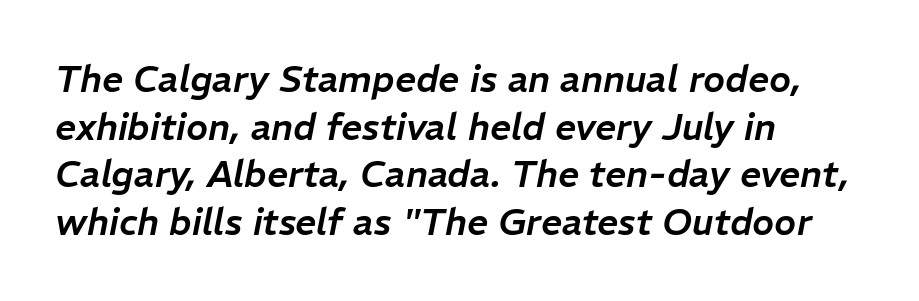
The image shows 37 px text type, italic (leaning right); set left-aligned, normal line spacing (1.29x), normal letter spacing, not underlined; low stroke contrast and a medium x-height.
